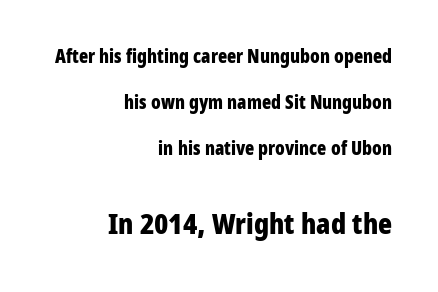
You can tell from the bare stems that sans-serif type was used. A roman cut, with each character standing at attention. No word sits above an underline. Typeset ragged left — the right edge is the straight one. The horizontal fit of the characters is conventional and even.
